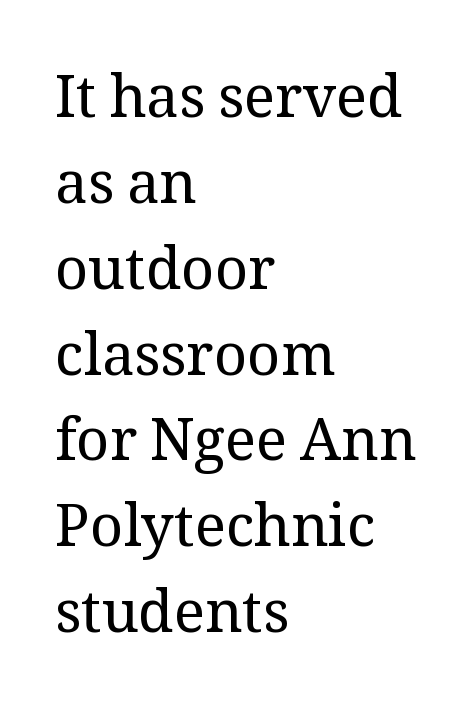
Q: Is the text bold? A: No.
Q: Is the text italic (slanted)? A: No, it is upright.
Q: Is the typeface a serif or a sans-serif typeface? A: Serif.
Q: Is the text underlined? A: No.
Q: How is the paragraph aligned? A: Left-aligned.
Q: Is the spacing between letters normal or unusually wide? A: Normal.
Q: Is the spacing between lines tight, normal or loose? A: Normal.
Q: Width (condensed, normal, or wide)? A: Normal.
Q: Stroke contrast? A: Medium.
Q: x-height? A: Medium.
Q: Monospaced? A: No.
